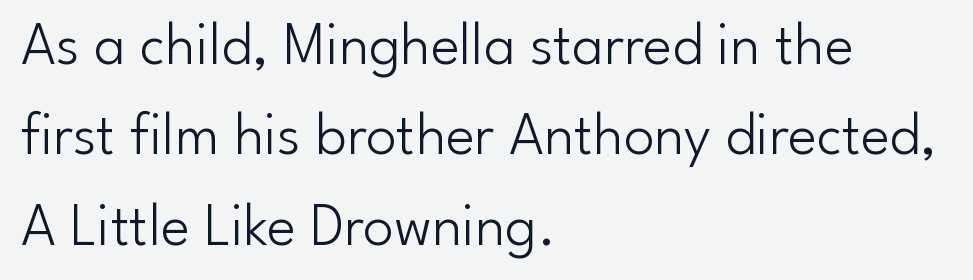
Left-aligned paragraph, ragged on the right. Ascenders rise straight up at ninety degrees. Weight: in the light-to-regular range. Descender tails drop into unmarked territory. Horizontal bands of white between lines are of average thickness.
